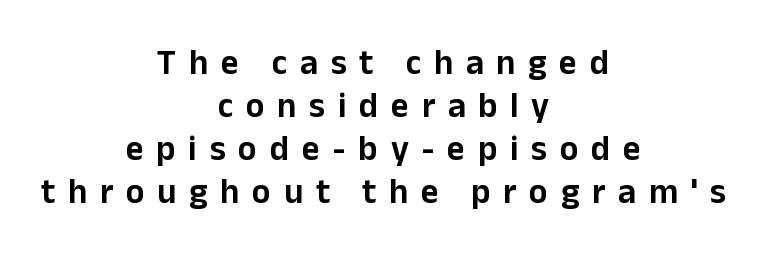
Q: Is the text italic (slanted)? A: No, it is upright.
Q: Is the typeface a serif or a sans-serif typeface? A: Sans-serif.
Q: Is the text underlined? A: No.
Q: How is the paragraph aligned? A: Centered.
Q: Is the spacing between letters normal or unusually wide? A: Unusually wide.
Q: Width (condensed, normal, or wide)? A: Normal.
Q: Stroke contrast? A: Low.
Q: x-height? A: Medium.
Q: Monospaced? A: No.
